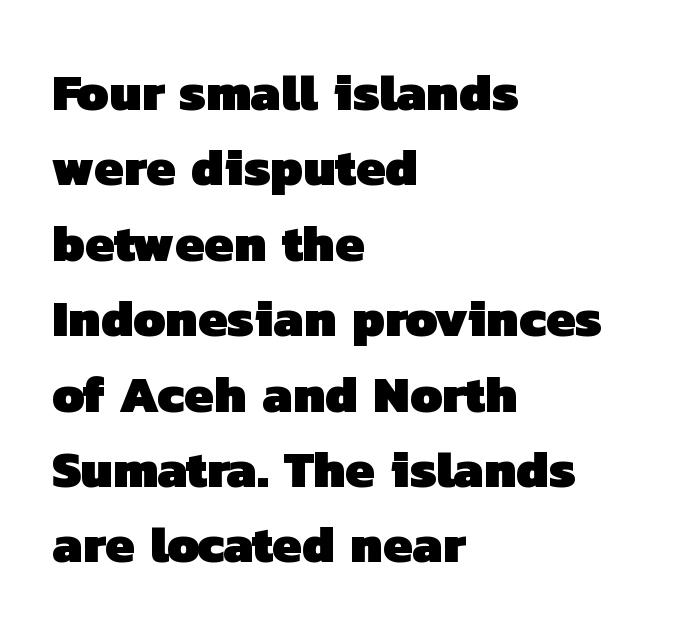
The image shows 52 px heavy sans-serif type; set left-aligned, normal line spacing (1.45x), normal letter spacing, not underlined; low stroke contrast and a medium x-height.
